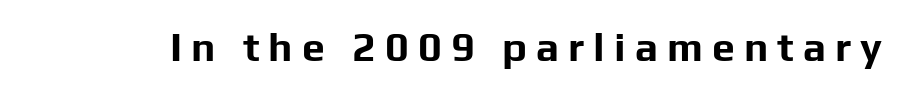
Q: Is the text bold? A: Yes.
Q: Is the text italic (slanted)? A: No, it is upright.
Q: Is the typeface a serif or a sans-serif typeface? A: Sans-serif.
Q: Is the text underlined? A: No.
Q: Is the spacing between letters normal or unusually wide? A: Unusually wide.
Q: Width (condensed, normal, or wide)? A: Normal.
Q: Stroke contrast? A: Low.
Q: x-height? A: Medium.
Q: Monospaced? A: No.
